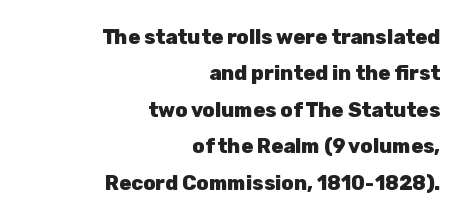
{"italic": "no", "bold": "yes", "underline": "no", "align": "right", "line_spacing_ratio": 1.82, "letter_spacing": "normal", "letter_spacing_em": 0.0, "glyph_px": 20}
